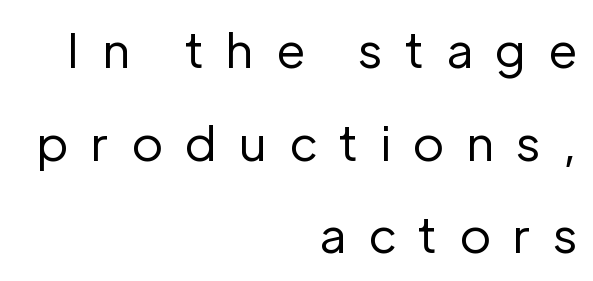
These glyphs show unthickened strokes, regular width or finer. Any mark beneath the type? The region is blank. Students, observe: this is what heavily led, spacious text looks like. A student would call this right alignment; a typographer would say flush right, rag left.
